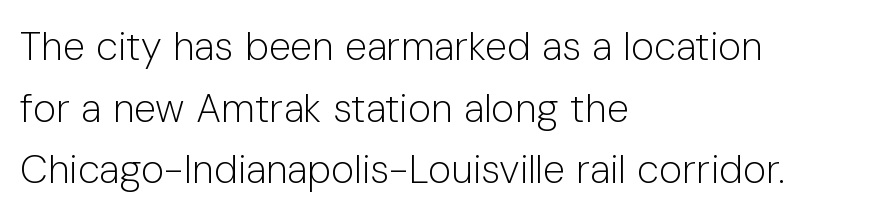
Regarding serifs, this sample does without them. The ragged edge is on the right, which tells us the setting is flush left. The letters advance in unequal steps, a hallmark of proportional type. This rendering leaves character spacing at its baseline value. One glance says typical: line gaps are just what's usual. The strokes are not fattened; the text isn't bold.
